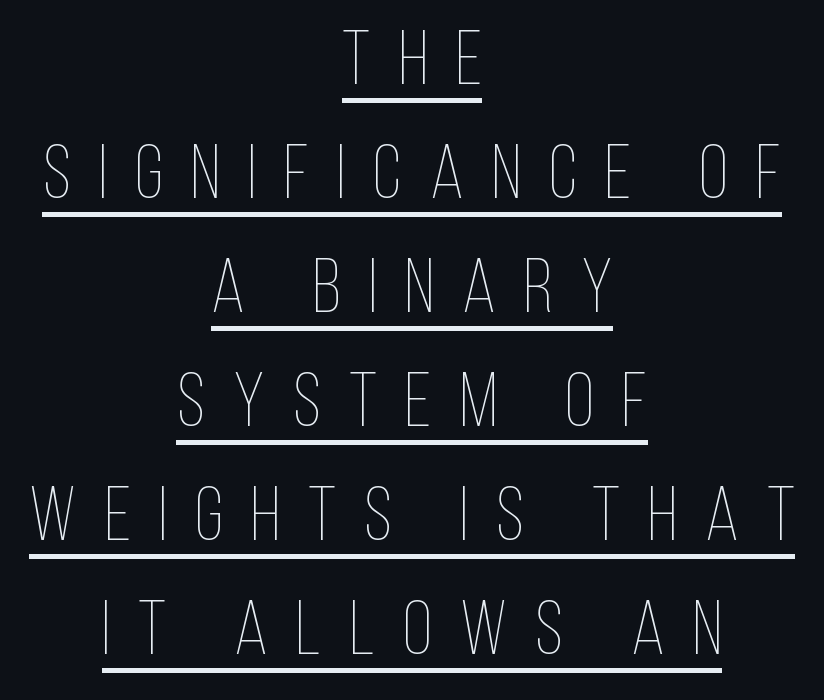
Q: Is the text bold? A: No.
Q: Is the text italic (slanted)? A: No, it is upright.
Q: Is the text underlined? A: Yes.
Q: How is the paragraph aligned? A: Centered.
Q: Is the spacing between letters normal or unusually wide? A: Unusually wide.
Q: Is the spacing between lines tight, normal or loose? A: Normal.
Q: Width (condensed, normal, or wide)? A: Condensed.
Q: Stroke contrast? A: Low.
Q: x-height? A: Large.
Q: Monospaced? A: No.
